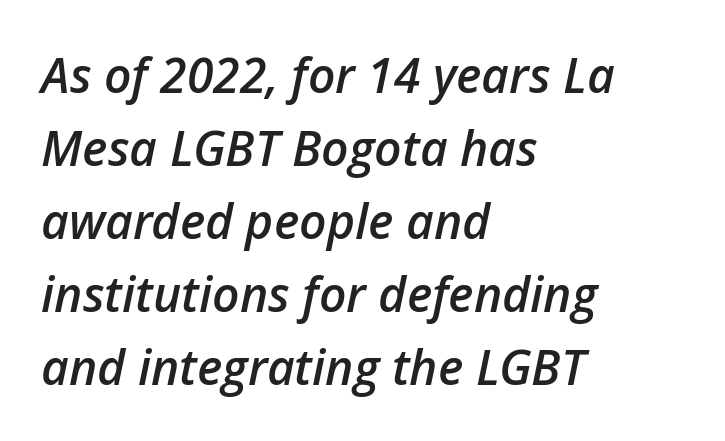
Q: Is the text bold? A: Semi-bold.
Q: Is the text italic (slanted)? A: Yes, it leans right by about 12 degrees.
Q: Is the text underlined? A: No.
Q: How is the paragraph aligned? A: Left-aligned.
Q: Is the spacing between letters normal or unusually wide? A: Normal.
Q: Is the spacing between lines tight, normal or loose? A: Normal.
Q: Width (condensed, normal, or wide)? A: Normal.
Q: Stroke contrast? A: Low.
Q: x-height? A: Medium.
Q: Monospaced? A: No.
